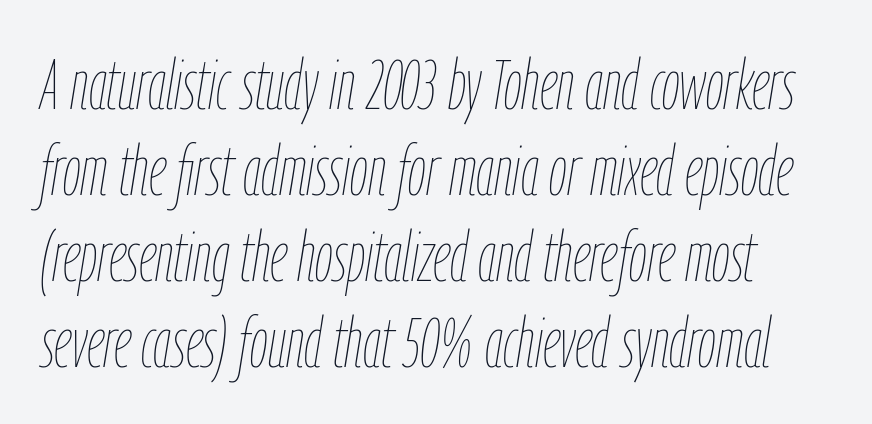
It's the slanting kind of type. The glyphs are unaccompanied by any horizontal stroke below them. These lines are rendered in a variable-pitch font. Short note: letters normally spaced. Stems and bowls with no extra thickness — not bold.
